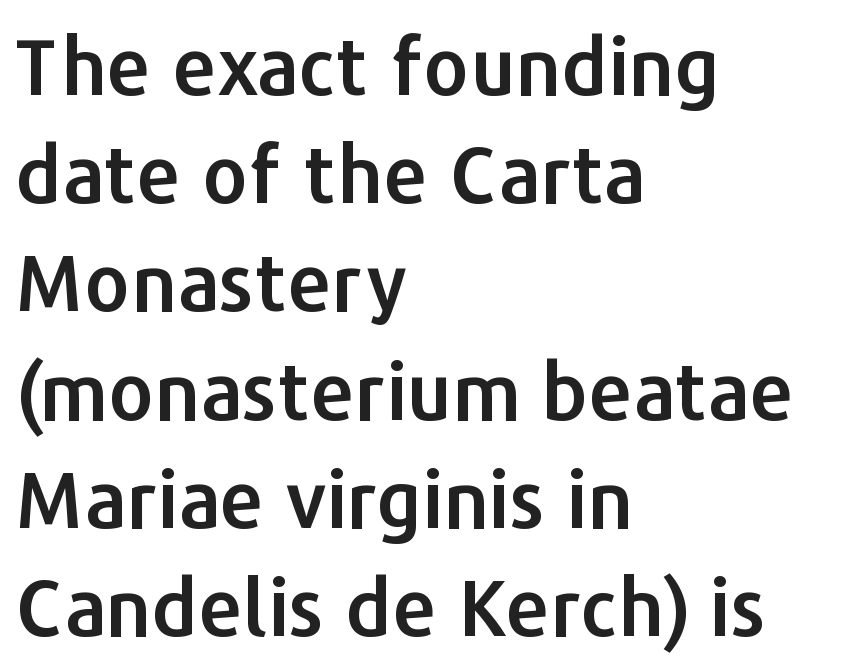
Q: Is the text italic (slanted)? A: No, it is upright.
Q: Is the typeface a serif or a sans-serif typeface? A: Sans-serif.
Q: Is the text underlined? A: No.
Q: How is the paragraph aligned? A: Left-aligned.
Q: Is the spacing between letters normal or unusually wide? A: Normal.
Q: Is the spacing between lines tight, normal or loose? A: Normal.
Q: Width (condensed, normal, or wide)? A: Normal.
Q: Stroke contrast? A: Low.
Q: x-height? A: Medium.
Q: Monospaced? A: No.
